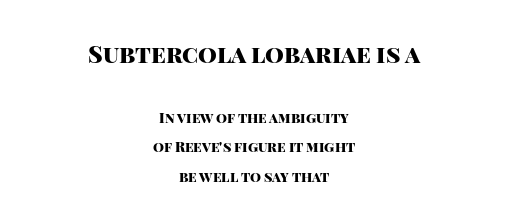
The image shows 24 px bold type, upright; set centered, loose line spacing (2.11x), normal letter spacing, not underlined; the first (top) block is 1.71x larger.
